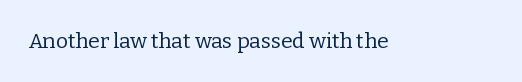
The passage shown is not underscored anywhere. The font's upright variant was chosen for this text. Stems here are at most as thick as an everyday book face. Observe the ordinary spacing: letters are neighbours, not strangers.
